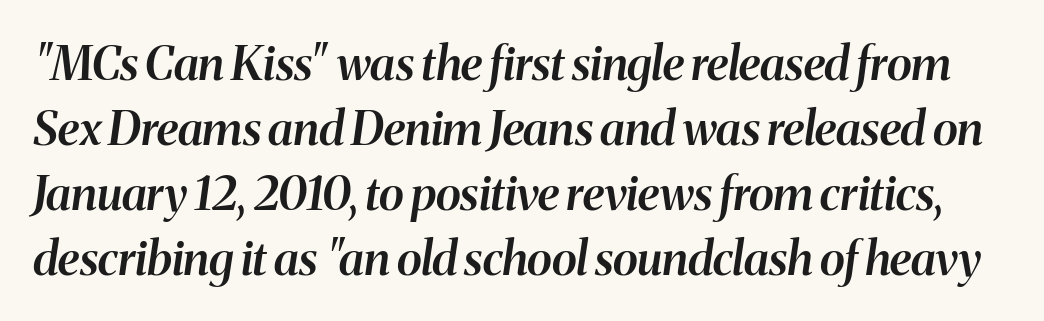
The image shows 47 px semibold type, italic (leaning right); set normal line spacing (1.38x), normal letter spacing, not underlined; medium stroke contrast and a medium x-height.
